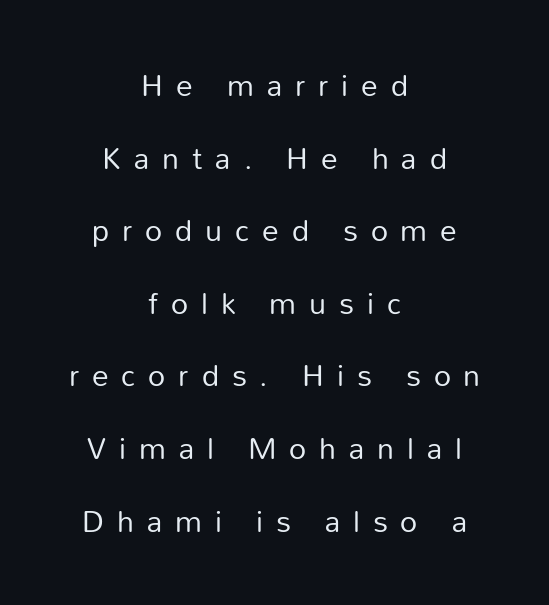
{"serif": "no", "italic": "no", "bold": "no", "weight": "regular", "width": "normal", "stroke_contrast": "low", "x_height": "medium", "monospaced": "no", "underline": "no", "align": "center", "line_spacing": "loose", "line_spacing_ratio": 2.42, "letter_spacing": "wide", "letter_spacing_em": 0.43, "glyph_px": 30}
